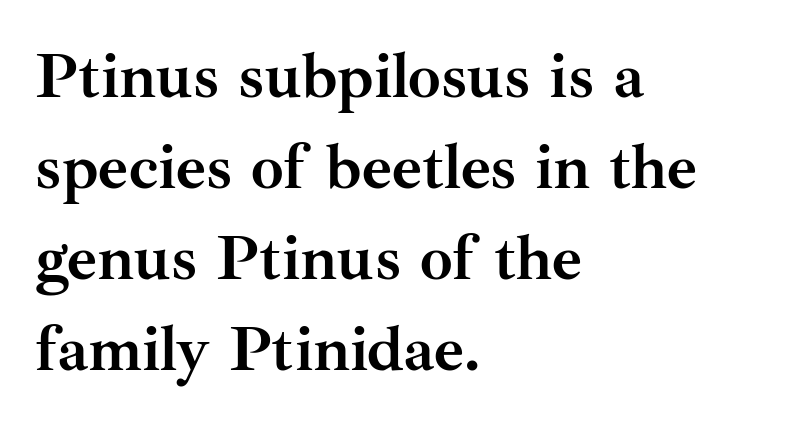
Is this a sans? No — the strokes have serifs. On the weight axis this lands at bold, roughly 700. When letters stand straight like this, we call the style roman or upright. Spacing verdict: proportional, widths tailored to each character.
